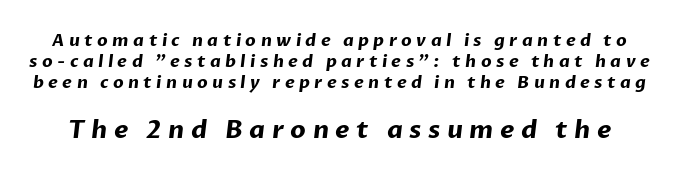
Q: Is the text bold? A: Yes.
Q: Is the text underlined? A: No.
Q: Is the spacing between letters normal or unusually wide? A: Unusually wide.
Q: Is the spacing between lines tight, normal or loose? A: Normal.
Q: Which block of text is set in a larger size, the first (top) or the second (bottom)? A: The second (bottom) one.
